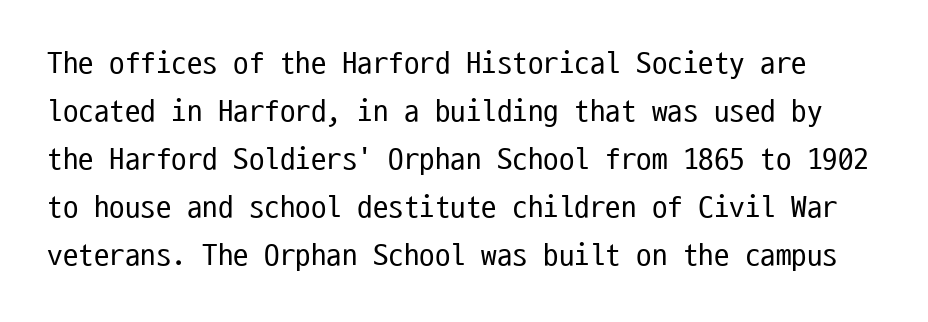
Q: Is the text bold? A: No.
Q: Is the text italic (slanted)? A: No, it is upright.
Q: Is the typeface a serif or a sans-serif typeface? A: Sans-serif.
Q: Is the text underlined? A: No.
Q: Is the spacing between letters normal or unusually wide? A: Normal.
Q: Is the spacing between lines tight, normal or loose? A: Normal.
Q: Width (condensed, normal, or wide)? A: Condensed.
Q: Stroke contrast? A: Low.
Q: x-height? A: Medium.
Q: Monospaced? A: Yes.
